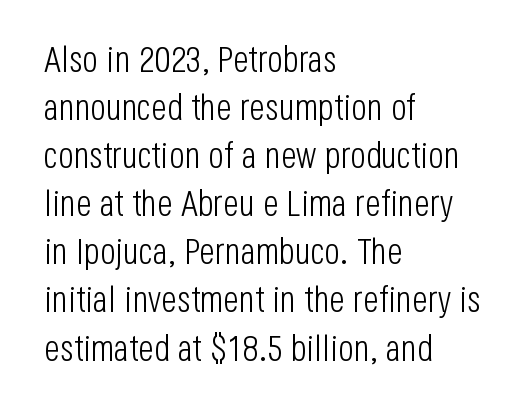
A typesetter would call this proportional, since set widths differ per character. The gaps between neighbouring characters are ordinary and unremarkable. The ragged edge is on the right, which tells us the setting is flush left. Unmarked baselines from the first word to the last. You can tell from the bare stems that sans-serif type was used. Vertical strokes here are truly vertical.
